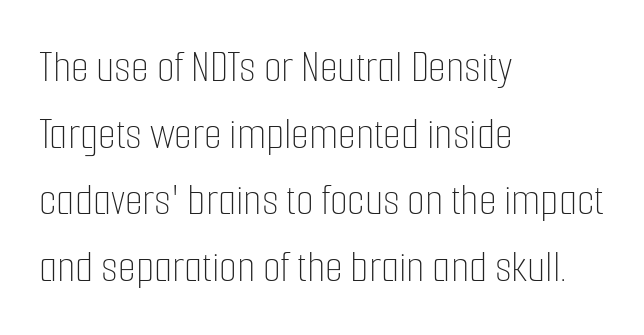
Q: Is the text bold? A: No.
Q: Is the text italic (slanted)? A: No, it is upright.
Q: Is the text underlined? A: No.
Q: How is the paragraph aligned? A: Left-aligned.
Q: Is the spacing between letters normal or unusually wide? A: Normal.
Q: Is the spacing between lines tight, normal or loose? A: Normal.
Q: Width (condensed, normal, or wide)? A: Condensed.
Q: Stroke contrast? A: Low.
Q: x-height? A: Medium.
Q: Monospaced? A: No.
